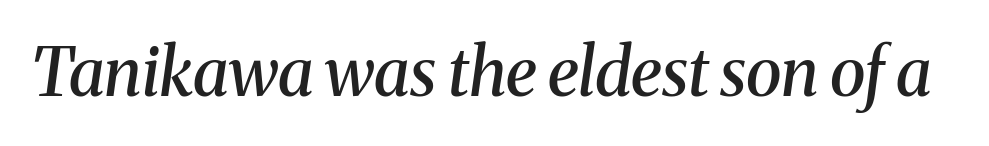
The image shows 66 px semibold serif type, italic (leaning right); set normal letter spacing, not underlined; medium stroke contrast and a medium x-height.
